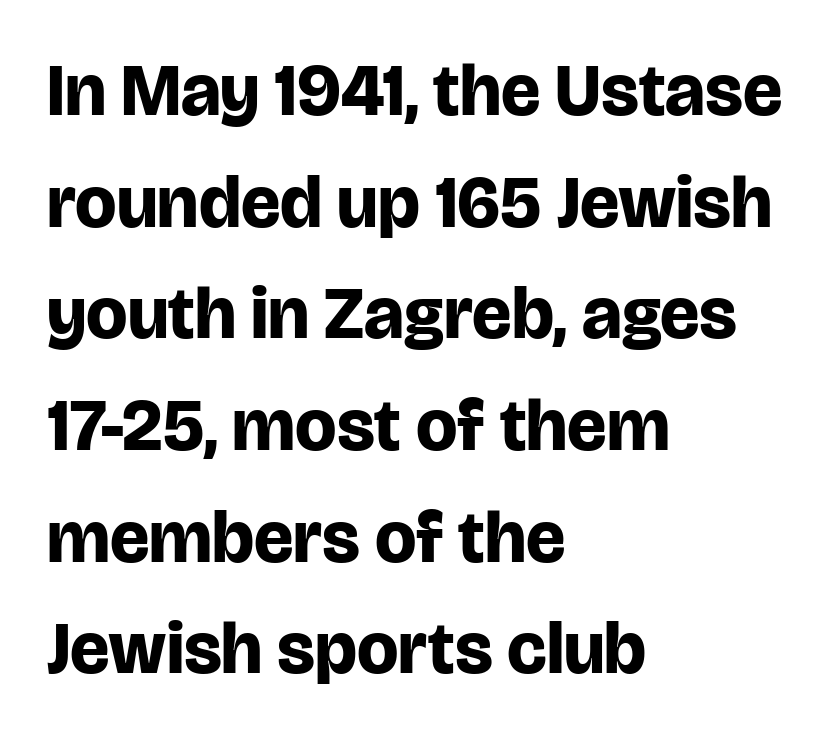
In CSS terms this would be text-align: left. The letterforms sit shoulder to shoulder at normal distance. Heavy-handed strokes throughout: this text is bold. Serifs: no, the terminals of the letterforms are clean. The area under the type is left untouched. Quick note: interline space is typical.
